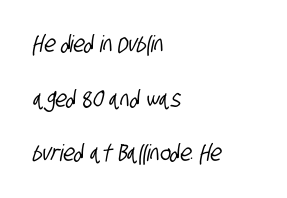
The glyphs are unaccompanied by any horizontal stroke below them. Interline gaps are noticeably wide in this sample. Students, note that the glyphs here touch the page at normal intervals. The paragraph has a hard left edge and a soft right edge.
